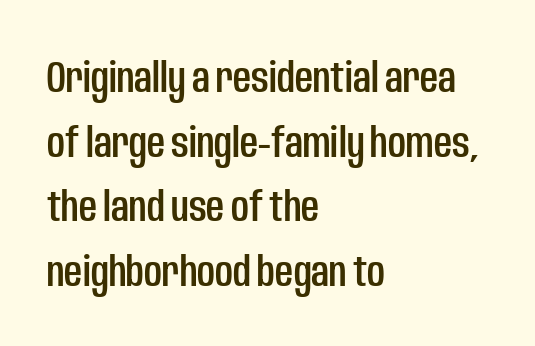
The image shows 44 px condensed sans-serif type, upright; set left-aligned, normal line spacing (1.47x), normal letter spacing, not underlined; low stroke contrast and a large x-height.
